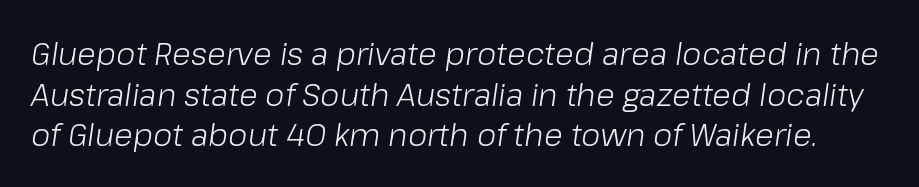
The image shows 31 px light type, italic (leaning right); set normal line spacing (1.31x), normal letter spacing, not underlined; low stroke contrast and a medium x-height.
